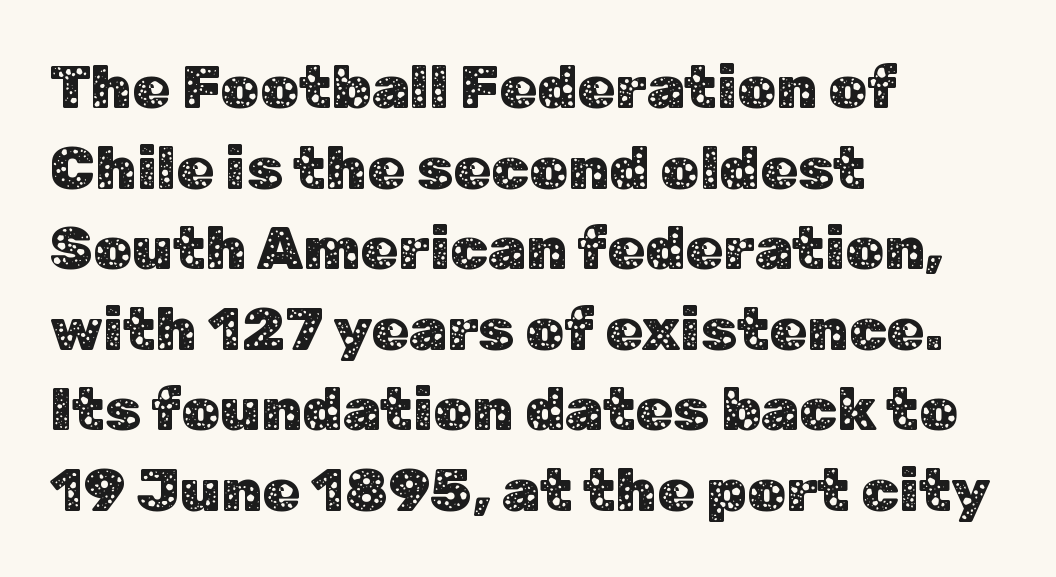
Q: Is the text italic (slanted)? A: No, it is upright.
Q: Is the typeface a serif or a sans-serif typeface? A: Sans-serif.
Q: Is the text underlined? A: No.
Q: How is the paragraph aligned? A: Left-aligned.
Q: Is the spacing between letters normal or unusually wide? A: Normal.
Q: Is the spacing between lines tight, normal or loose? A: Normal.
Q: Width (condensed, normal, or wide)? A: Normal.
Q: Stroke contrast? A: Low.
Q: x-height? A: Medium.
Q: Monospaced? A: No.
